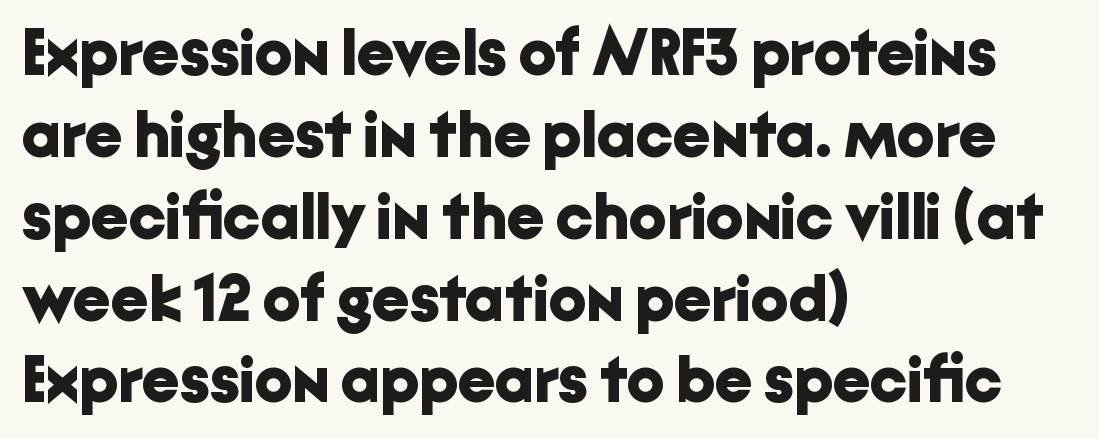
{"serif": "no", "italic": "no", "bold": "yes", "weight": "bold", "width": "normal", "stroke_contrast": "low", "x_height": "medium", "monospaced": "no", "underline": "no", "align": "left", "line_spacing_ratio": 1.24, "letter_spacing": "normal", "letter_spacing_em": 0.0, "glyph_px": 66}
